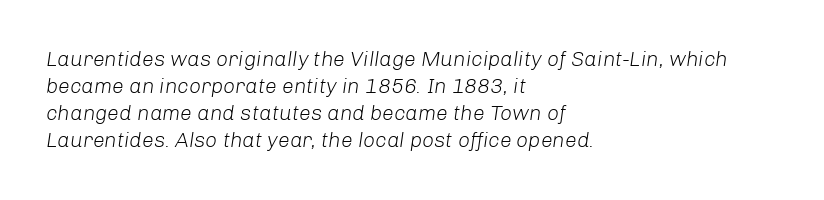
{"italic": "yes", "lean": "right", "slant_degrees": 8, "bold": "no", "underline": "no", "align": "left", "line_spacing": "normal", "line_spacing_ratio": 1.29, "letter_spacing": "normal", "letter_spacing_em": 0.0, "glyph_px": 21}
